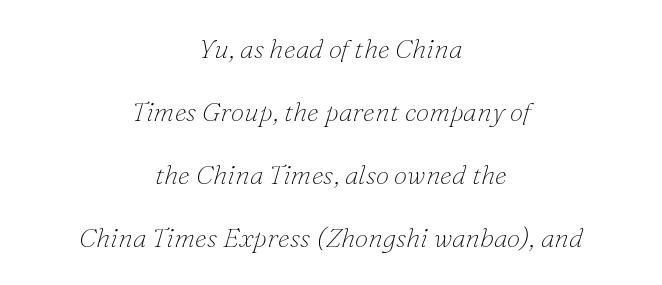
In CSS terms this would be text-align: center. Tall strokes in this sample are angled rather than plumb. If you measured baseline to baseline, you'd find a long distance. Does extra space separate the letters? No, they use regular spacing. Letters have the restrained weight of plain body copy at most. Honestly, there is no underline to notice here at all.
